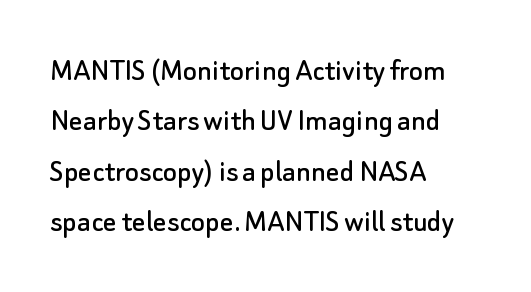
Q: Is the text italic (slanted)? A: No, it is upright.
Q: Is the typeface a serif or a sans-serif typeface? A: Sans-serif.
Q: Is the text underlined? A: No.
Q: How is the paragraph aligned? A: Left-aligned.
Q: Is the spacing between letters normal or unusually wide? A: Normal.
Q: Is the spacing between lines tight, normal or loose? A: Normal.
Q: Width (condensed, normal, or wide)? A: Normal.
Q: Stroke contrast? A: Low.
Q: x-height? A: Small.
Q: Monospaced? A: No.
